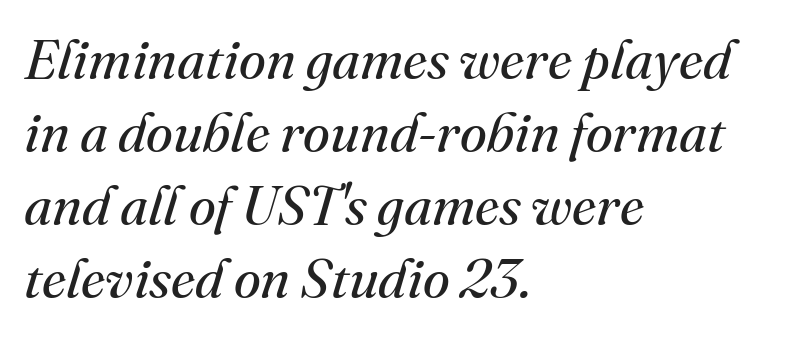
Regular leading. Examine the stroke ends and you'll spot serifs. The space directly below the letters is spotless. Proportional: the letters do not fall into vertical columns.
